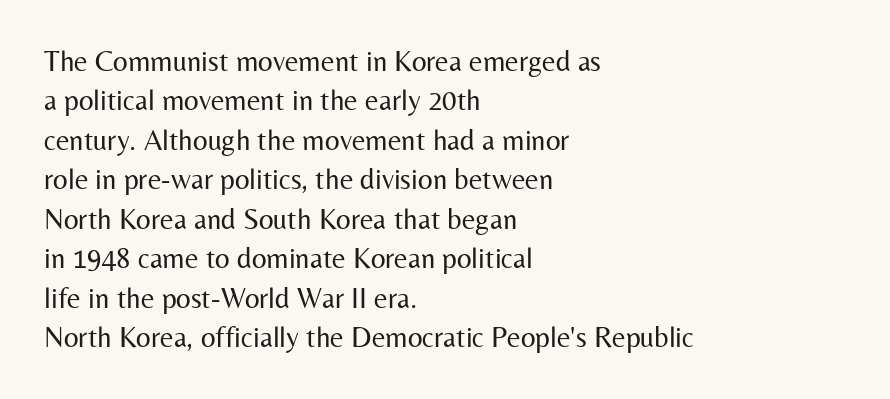
Q: Is the text bold? A: No.
Q: Is the text italic (slanted)? A: No, it is upright.
Q: Is the typeface a serif or a sans-serif typeface? A: Sans-serif.
Q: Is the text underlined? A: No.
Q: How is the paragraph aligned? A: Left-aligned.
Q: Is the spacing between letters normal or unusually wide? A: Normal.
Q: Is the spacing between lines tight, normal or loose? A: Normal.
Q: Width (condensed, normal, or wide)? A: Normal.
Q: Stroke contrast? A: Medium.
Q: x-height? A: Medium.
Q: Monospaced? A: No.
